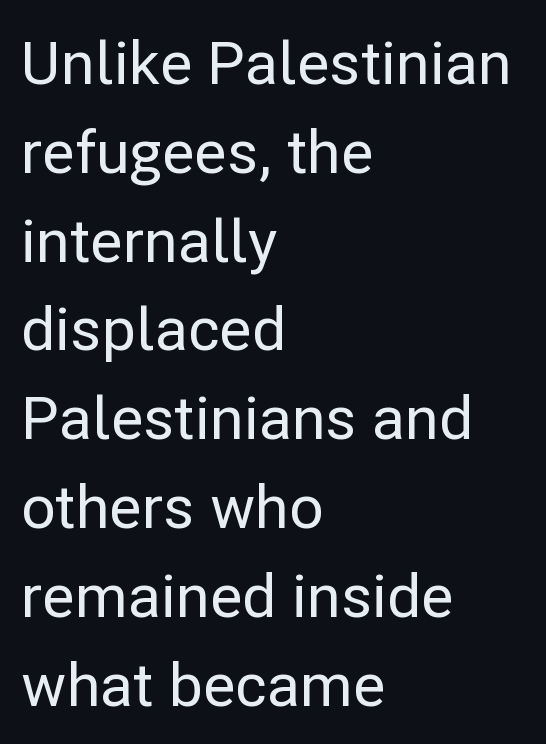
Looks like regular typesetting: each glyph gets only the width it needs. The designer left line spacing at the default. Reading down the block, your eye returns to a fixed left position each line. Every character sits straight up, as roman type does.
